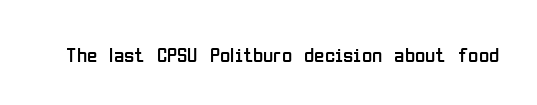
Q: Is the text bold? A: No.
Q: Is the text italic (slanted)? A: No, it is upright.
Q: Is the text underlined? A: No.
Q: Is the spacing between letters normal or unusually wide? A: Normal.
